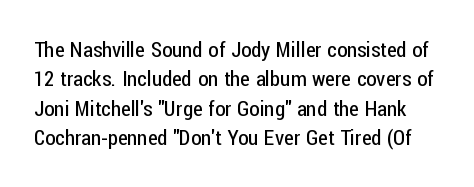
{"italic": "no", "bold": "no", "underline": "no", "line_spacing": "normal", "line_spacing_ratio": 1.4, "letter_spacing": "normal", "letter_spacing_em": 0.0, "glyph_px": 21}
